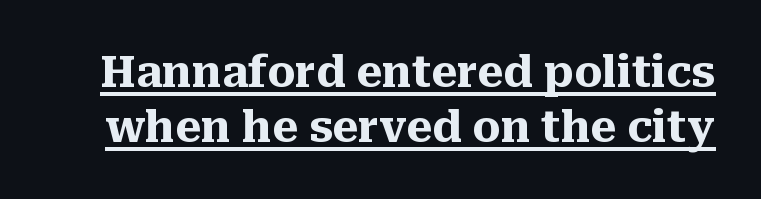
{"serif": "yes", "italic": "no", "bold": "yes", "weight": "heavy", "width": "normal", "stroke_contrast": "medium", "x_height": "medium", "monospaced": "no", "underline": "yes", "line_spacing_ratio": 1.24, "letter_spacing": "normal", "letter_spacing_em": 0.0, "glyph_px": 44}
